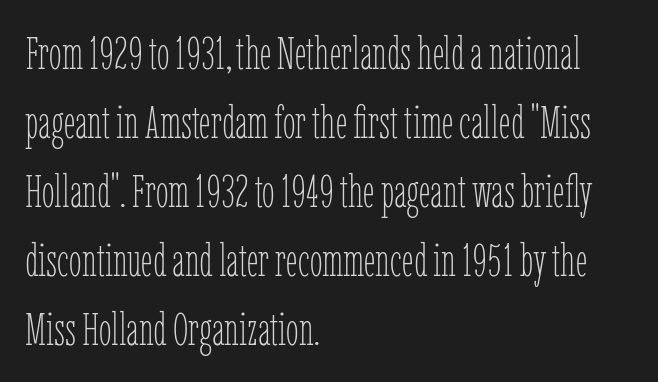
The image shows 46 px thin, condensed type, upright; set left-aligned, normal line spacing (1.5x), normal letter spacing, not underlined; low stroke contrast and a medium x-height.
